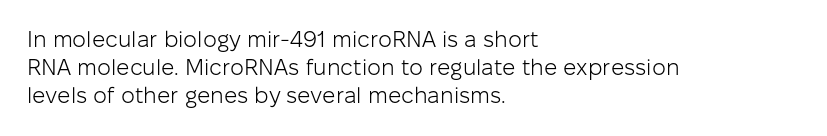
The image shows 22 px text type, upright; set left-aligned, normal line spacing (1.28x), normal letter spacing, not underlined.
